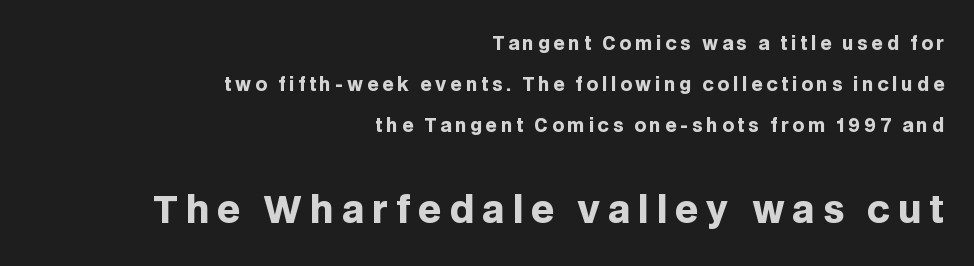
Q: Is the text bold? A: Yes.
Q: Is the text italic (slanted)? A: No, it is upright.
Q: Is the typeface a serif or a sans-serif typeface? A: Sans-serif.
Q: Is the text underlined? A: No.
Q: How is the paragraph aligned? A: Right-aligned.
Q: Is the spacing between letters normal or unusually wide? A: Unusually wide.
Q: Is the spacing between lines tight, normal or loose? A: Loose.
Q: Which block of text is set in a larger size, the first (top) or the second (bottom)? A: The second (bottom) one.
Q: Width (condensed, normal, or wide)? A: Normal.
Q: Stroke contrast? A: Low.
Q: x-height? A: Large.
Q: Monospaced? A: No.
